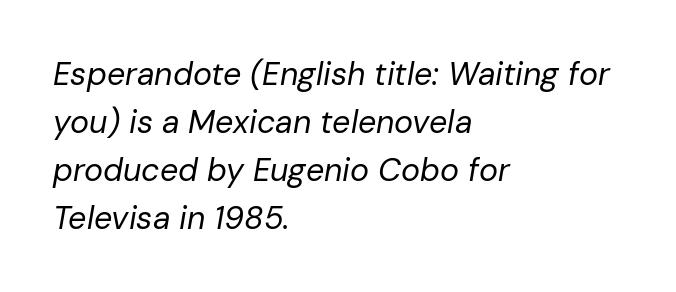
Horizontally, the lines are justified to the leading edge only. Caption: standard tracking, unaltered. One glance says typical: line gaps are just what's usual. The letters are slanted; this is an italic face.
